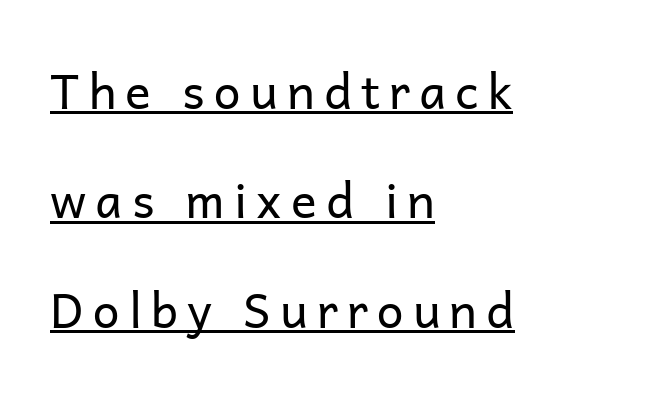
Style check: upright. The typesetter chose a ragged-right arrangement here. The lines are spread far apart with generous leading. Like a heading marked for emphasis, these lines bear an underscore.
